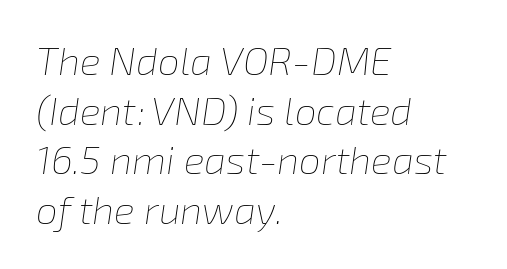
The image shows 39 px thin type, italic (leaning right); set left-aligned, normal line spacing (1.27x), normal letter spacing, not underlined; low stroke contrast and a medium x-height.
